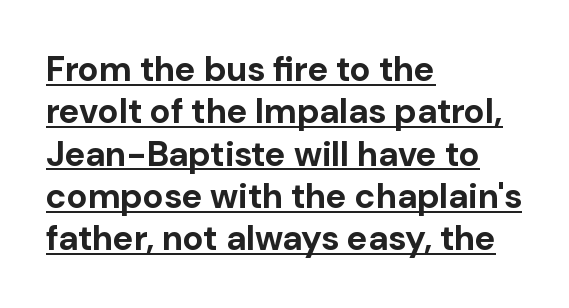
Q: Is the text bold? A: Yes.
Q: Is the text italic (slanted)? A: No, it is upright.
Q: Is the typeface a serif or a sans-serif typeface? A: Sans-serif.
Q: Is the text underlined? A: Yes.
Q: How is the paragraph aligned? A: Left-aligned.
Q: Is the spacing between letters normal or unusually wide? A: Normal.
Q: Width (condensed, normal, or wide)? A: Normal.
Q: Stroke contrast? A: Low.
Q: x-height? A: Medium.
Q: Monospaced? A: No.
